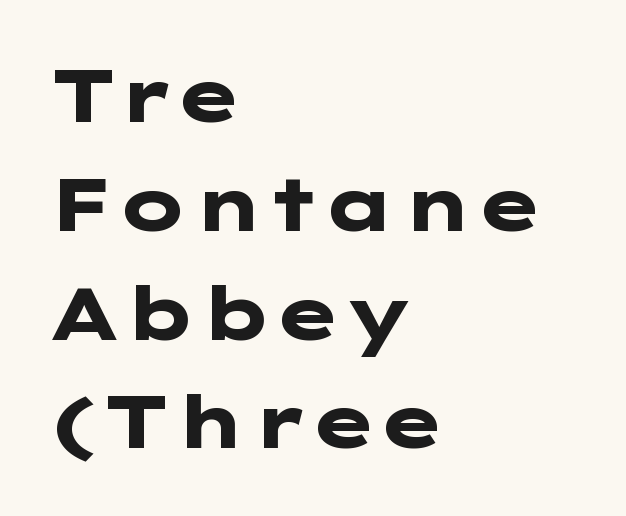
Q: Is the text bold? A: Yes.
Q: Is the text italic (slanted)? A: No, it is upright.
Q: Is the typeface a serif or a sans-serif typeface? A: Sans-serif.
Q: Is the text underlined? A: No.
Q: How is the paragraph aligned? A: Left-aligned.
Q: Is the spacing between letters normal or unusually wide? A: Normal.
Q: Is the spacing between lines tight, normal or loose? A: Normal.
Q: Width (condensed, normal, or wide)? A: Wide.
Q: Stroke contrast? A: Low.
Q: x-height? A: Medium.
